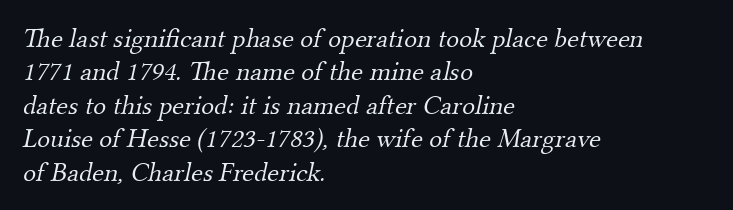
Leftover space on each line is placed entirely after the last word. Descender tails drop into unmarked territory. Standard letterfit; no display-style spreading of the glyphs. The font sits on the lighter half of the weight spectrum, regular included.
